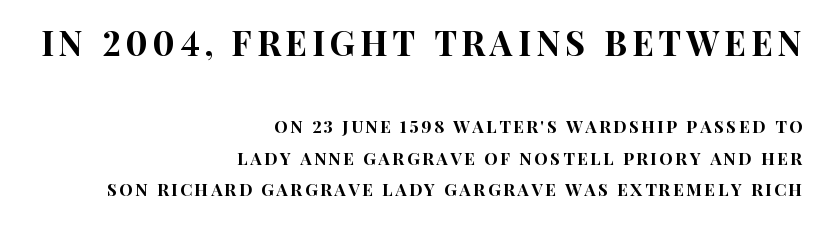
{"serif": "no", "italic": "no", "width": "condensed", "stroke_contrast": "high", "x_height": "large", "monospaced": "no", "underline": "no", "align": "right", "line_spacing_ratio": 1.87, "larger_block": "first", "size_ratio": 2.0, "glyph_px": 34}
